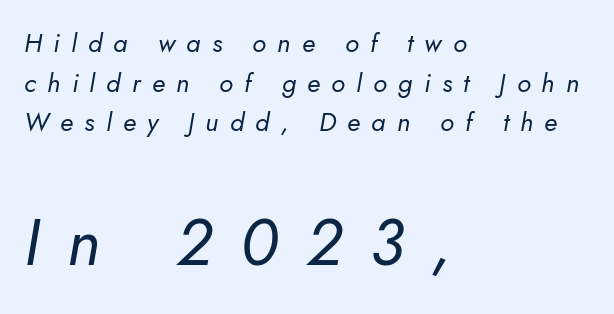
Q: Is the text bold? A: No.
Q: Is the text italic (slanted)? A: Yes, it leans right by about 5 degrees.
Q: Is the text underlined? A: No.
Q: How is the paragraph aligned? A: Left-aligned.
Q: Is the spacing between letters normal or unusually wide? A: Unusually wide.
Q: Is the spacing between lines tight, normal or loose? A: Normal.
Q: Which block of text is set in a larger size, the first (top) or the second (bottom)? A: The second (bottom) one.
Q: Width (condensed, normal, or wide)? A: Normal.
Q: Stroke contrast? A: Low.
Q: x-height? A: Small.
Q: Monospaced? A: No.
